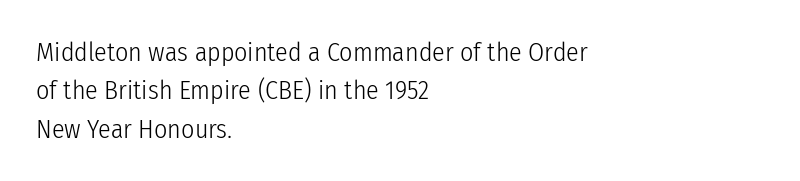
Q: Is the text bold? A: No.
Q: Is the text italic (slanted)? A: No, it is upright.
Q: Is the text underlined? A: No.
Q: How is the paragraph aligned? A: Left-aligned.
Q: Is the spacing between letters normal or unusually wide? A: Normal.
Q: Is the spacing between lines tight, normal or loose? A: Normal.
